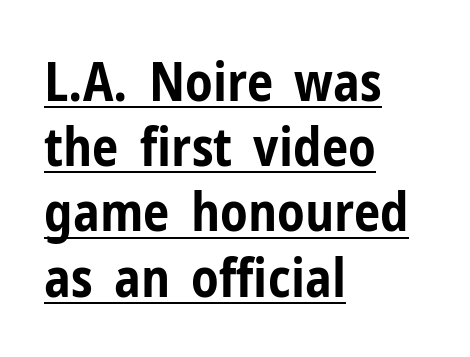
Q: Is the text bold? A: Yes.
Q: Is the text italic (slanted)? A: No, it is upright.
Q: Is the typeface a serif or a sans-serif typeface? A: Sans-serif.
Q: Is the text underlined? A: Yes.
Q: How is the paragraph aligned? A: Left-aligned.
Q: Is the spacing between letters normal or unusually wide? A: Normal.
Q: Width (condensed, normal, or wide)? A: Condensed.
Q: Stroke contrast? A: Low.
Q: x-height? A: Medium.
Q: Monospaced? A: No.
